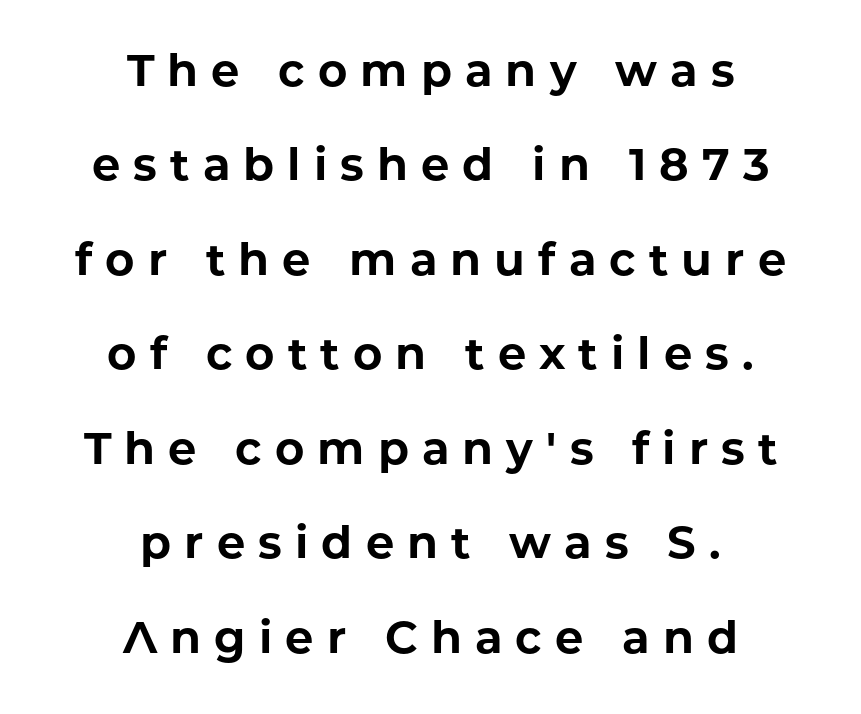
The image shows 45 px bold sans-serif type, upright; set centered, loose line spacing (2.1x), unusually wide letter spacing (+0.29 em), not underlined; low stroke contrast and a medium x-height.
